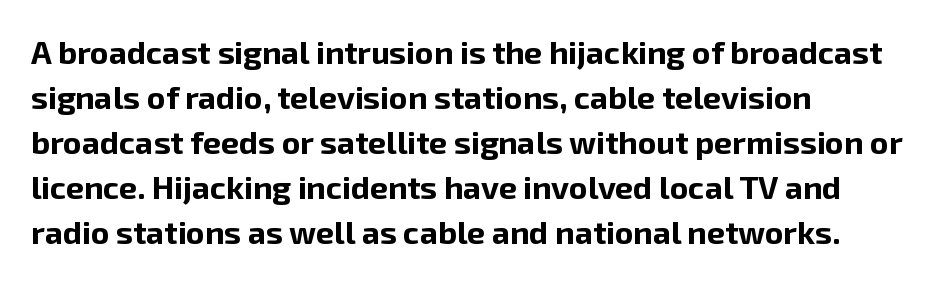
Q: Is the text bold? A: Yes.
Q: Is the text italic (slanted)? A: No, it is upright.
Q: Is the typeface a serif or a sans-serif typeface? A: Sans-serif.
Q: Is the text underlined? A: No.
Q: How is the paragraph aligned? A: Left-aligned.
Q: Is the spacing between letters normal or unusually wide? A: Normal.
Q: Is the spacing between lines tight, normal or loose? A: Normal.
Q: Width (condensed, normal, or wide)? A: Normal.
Q: Stroke contrast? A: Low.
Q: x-height? A: Medium.
Q: Monospaced? A: No.
